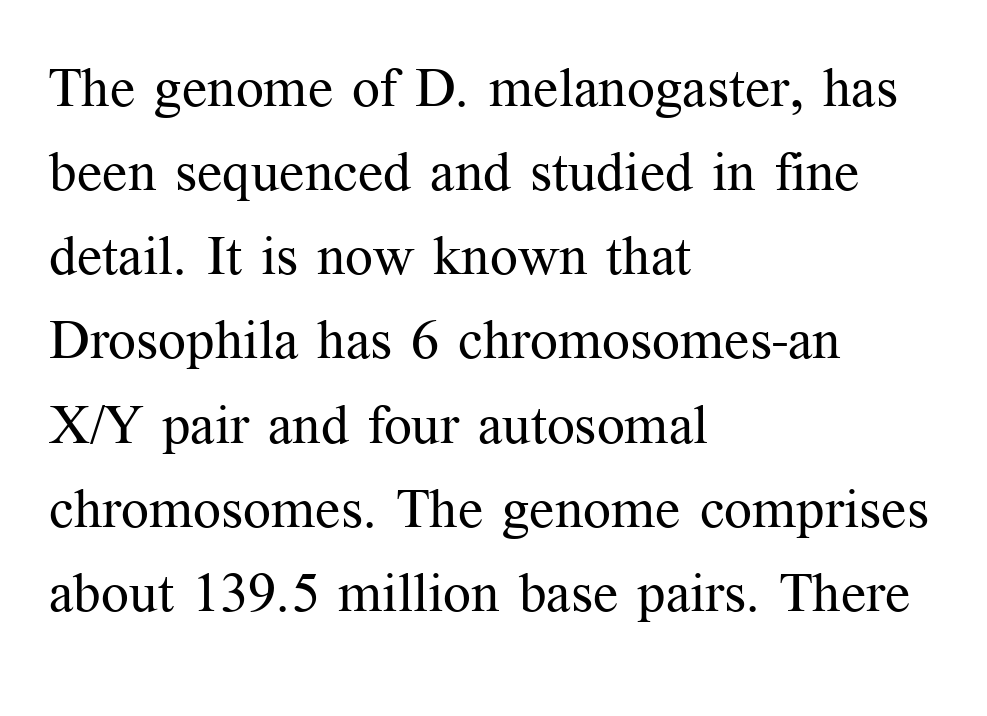
{"serif": "yes", "italic": "no", "bold": "no", "weight": "regular", "width": "normal", "stroke_contrast": "medium", "x_height": "medium", "monospaced": "no", "underline": "no", "align": "left", "line_spacing": "normal", "line_spacing_ratio": 1.53, "letter_spacing": "normal", "letter_spacing_em": 0.0, "glyph_px": 55}
